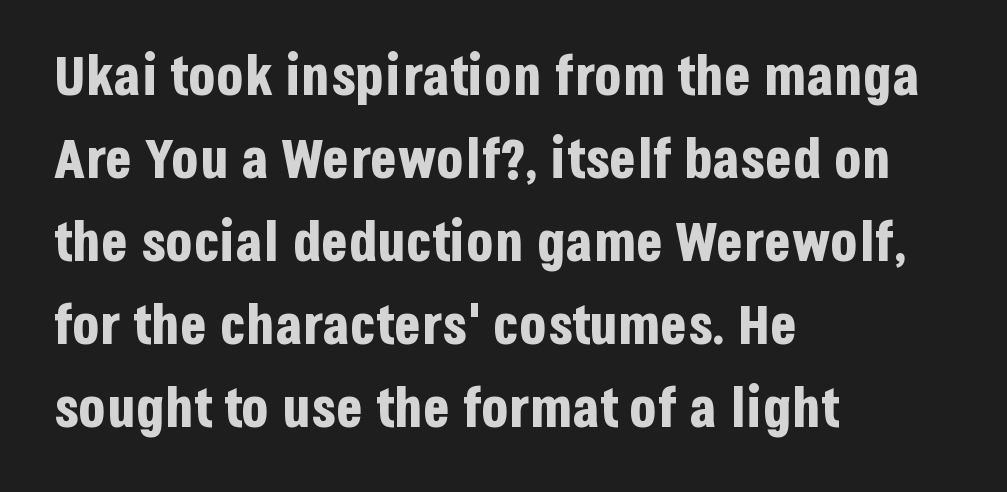
Q: Is the text bold? A: Yes.
Q: Is the text italic (slanted)? A: No, it is upright.
Q: Is the typeface a serif or a sans-serif typeface? A: Sans-serif.
Q: Is the text underlined? A: No.
Q: How is the paragraph aligned? A: Left-aligned.
Q: Is the spacing between letters normal or unusually wide? A: Normal.
Q: Is the spacing between lines tight, normal or loose? A: Normal.
Q: Width (condensed, normal, or wide)? A: Condensed.
Q: Stroke contrast? A: Low.
Q: x-height? A: Large.
Q: Monospaced? A: No.
